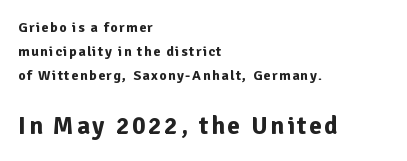
Q: Is the text bold? A: Yes.
Q: Is the text italic (slanted)? A: No, it is upright.
Q: Is the text underlined? A: No.
Q: How is the paragraph aligned? A: Left-aligned.
Q: Which block of text is set in a larger size, the first (top) or the second (bottom)? A: The second (bottom) one.
